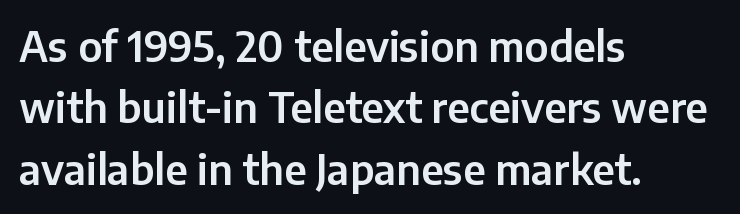
Q: Is the text italic (slanted)? A: No, it is upright.
Q: Is the typeface a serif or a sans-serif typeface? A: Sans-serif.
Q: Is the text underlined? A: No.
Q: How is the paragraph aligned? A: Left-aligned.
Q: Is the spacing between letters normal or unusually wide? A: Normal.
Q: Is the spacing between lines tight, normal or loose? A: Normal.
Q: Width (condensed, normal, or wide)? A: Normal.
Q: Stroke contrast? A: Low.
Q: x-height? A: Medium.
Q: Monospaced? A: No.
